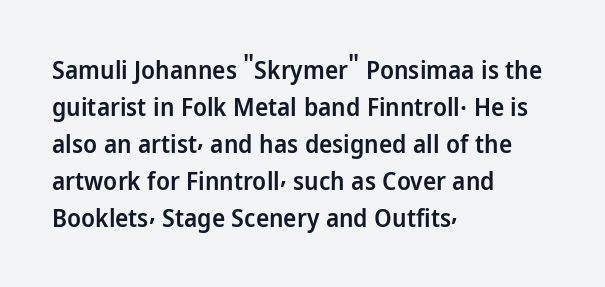
Q: Is the text bold? A: Semi-bold.
Q: Is the text italic (slanted)? A: No, it is upright.
Q: Is the text underlined? A: No.
Q: How is the paragraph aligned? A: Left-aligned.
Q: Is the spacing between letters normal or unusually wide? A: Normal.
Q: Is the spacing between lines tight, normal or loose? A: Normal.
